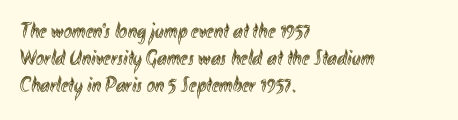
Q: Is the text italic (slanted)? A: Yes.
Q: Is the text underlined? A: No.
Q: How is the paragraph aligned? A: Left-aligned.
Q: Is the spacing between letters normal or unusually wide? A: Normal.
